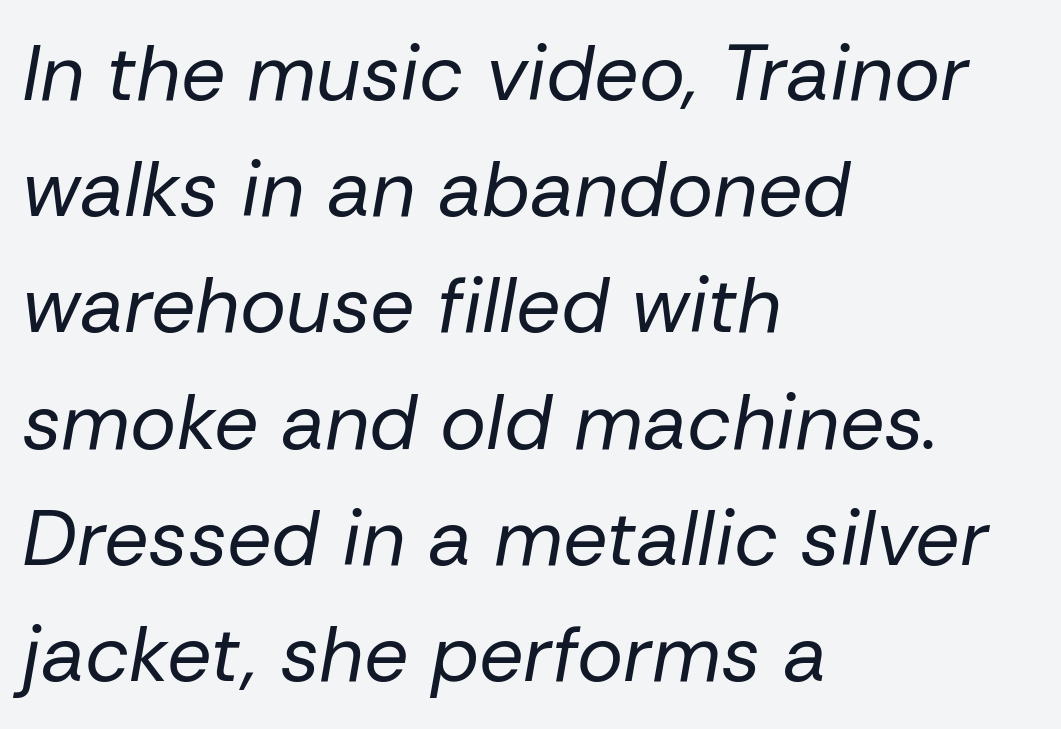
Q: Is the text bold? A: No.
Q: Is the text italic (slanted)? A: Yes, it leans right by about 10 degrees.
Q: Is the text underlined? A: No.
Q: How is the paragraph aligned? A: Left-aligned.
Q: Is the spacing between letters normal or unusually wide? A: Normal.
Q: Is the spacing between lines tight, normal or loose? A: Normal.
Q: Width (condensed, normal, or wide)? A: Normal.
Q: Stroke contrast? A: Low.
Q: x-height? A: Medium.
Q: Monospaced? A: No.
